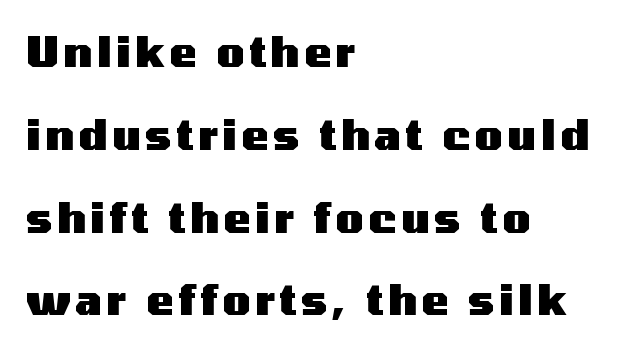
{"serif": "no", "italic": "no", "bold": "yes", "weight": "heavy", "width": "wide", "stroke_contrast": "medium", "x_height": "medium", "monospaced": "no", "underline": "no", "align": "left", "line_spacing": "loose", "line_spacing_ratio": 2.02, "glyph_px": 41}
